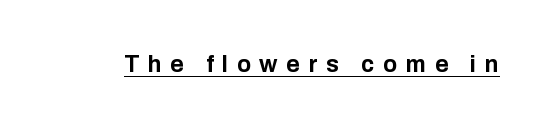
The image shows 23 px bold type, upright; set unusually wide letter spacing (+0.38 em), underlined.
